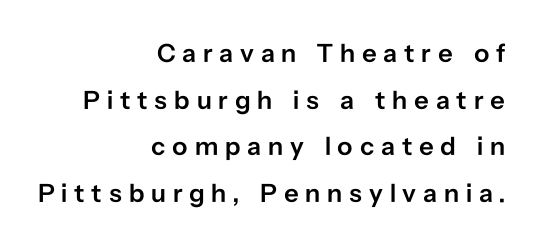
The image shows 26 px text type, upright; set right-aligned, line spacing 1.79x, unusually wide letter spacing (+0.26 em), not underlined.
